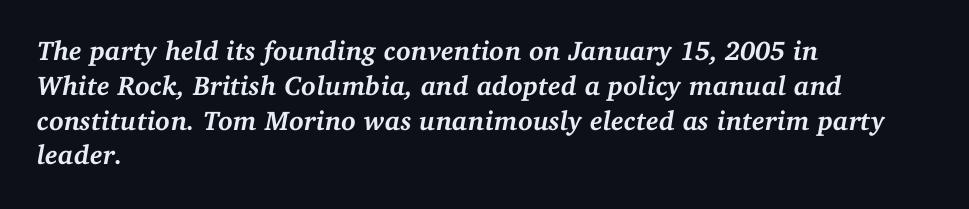
Q: Is the text bold? A: Yes.
Q: Is the text italic (slanted)? A: Yes, it leans right by about 11 degrees.
Q: Is the text underlined? A: No.
Q: How is the paragraph aligned? A: Left-aligned.
Q: Is the spacing between letters normal or unusually wide? A: Normal.
Q: Is the spacing between lines tight, normal or loose? A: Normal.
